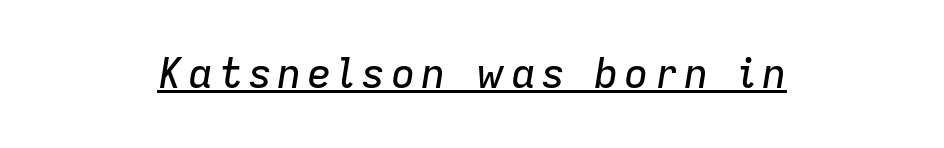
The passage shown is underscored from start to finish. Notice how the stems are inclined rather than vertical — that's the hallmark of italics. Note the varied advance widths — an 'i' is clearly narrower than an 'm'. Neither beginnings nor endings align; midpoints do.
